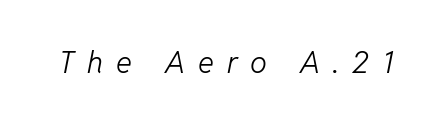
Proportional: the letters do not fall into vertical columns. This sample uses expanded letter spacing, leaving extra air between glyphs. The cut favours lightness, reaching ordinary text weight at its darkest. The glyphs look as if they've been sheared to an angle.
